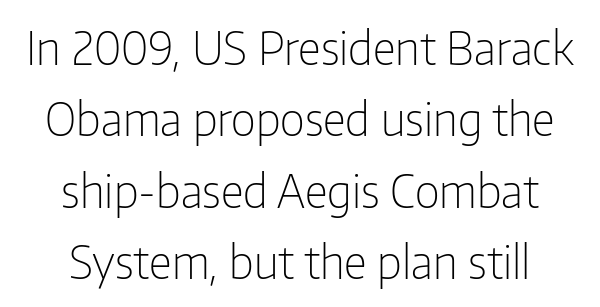
{"serif": "no", "italic": "no", "bold": "no", "weight": "light", "width": "condensed", "stroke_contrast": "low", "x_height": "medium", "monospaced": "no", "underline": "no", "align": "center", "line_spacing": "normal", "line_spacing_ratio": 1.55, "letter_spacing": "normal", "letter_spacing_em": 0.0, "glyph_px": 46}
